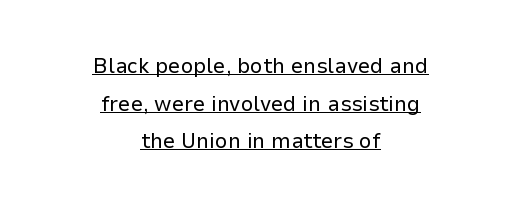
Q: Is the text bold? A: No.
Q: Is the text italic (slanted)? A: No, it is upright.
Q: Is the text underlined? A: Yes.
Q: How is the paragraph aligned? A: Centered.
Q: Is the spacing between letters normal or unusually wide? A: Normal.
